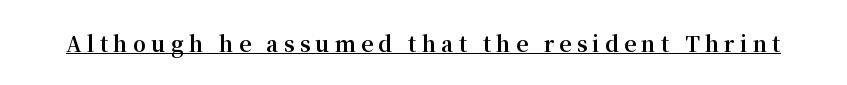
The image shows 21 px bold type, upright; set unusually wide letter spacing (+0.25 em), underlined.
